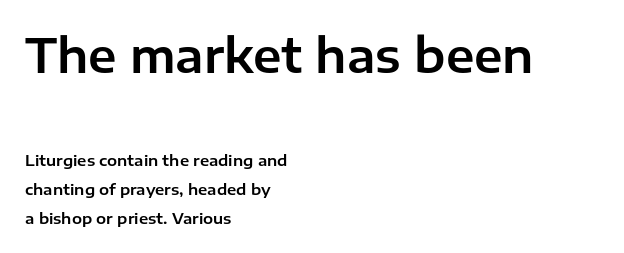
The image shows 46 px sans-serif type, upright; set left-aligned, loose line spacing (1.92x), normal letter spacing, not underlined; the first (top) block is 3.07x larger; low stroke contrast and a medium x-height.
